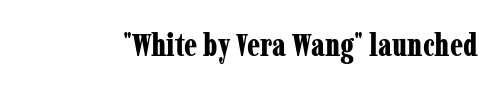
Observe the ordinary spacing: letters are neighbours, not strangers. Weight: bold. The baseline area is clear. I'd call this a serif setting — the letters wear small feet.
